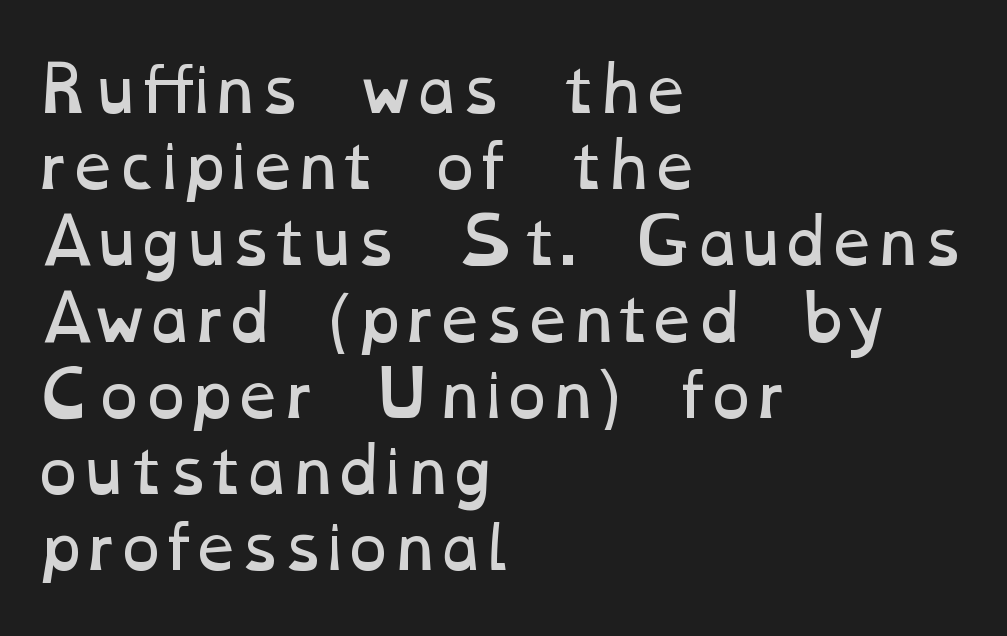
The image shows 61 px regular-weight, wide type; set left-aligned, normal line spacing (1.25x), normal letter spacing, not underlined; low stroke contrast and a medium x-height.
